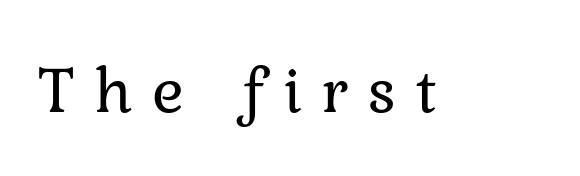
The image shows 67 px regular-weight serif type, upright; set unusually wide letter spacing (+0.29 em), not underlined; low stroke contrast and a medium x-height.
